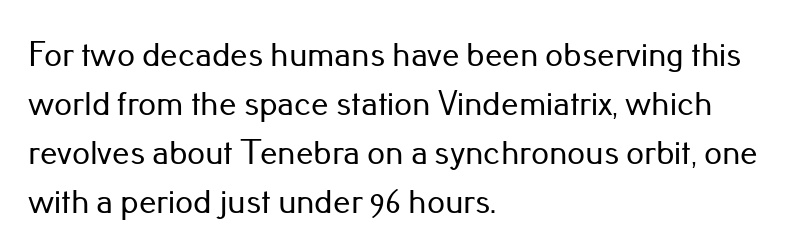
The image shows 35 px sans-serif type, upright; set left-aligned, normal line spacing (1.4x), normal letter spacing, not underlined; low stroke contrast and a small x-height.
